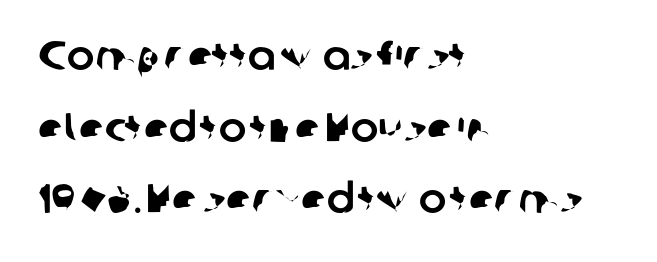
The passage shown is typeset with a sans-serif family. These lines stack with their left ends in a neat column. The rendering uses natural spacing where letterforms have individual widths. Has an underline been added? It has not. Does extra space separate the letters? No, they use regular spacing.
